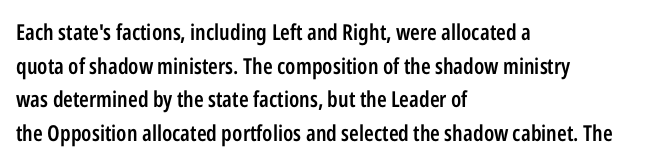
Q: Is the text bold? A: Semi-bold.
Q: Is the text italic (slanted)? A: No, it is upright.
Q: Is the text underlined? A: No.
Q: How is the paragraph aligned? A: Left-aligned.
Q: Is the spacing between letters normal or unusually wide? A: Normal.
Q: Is the spacing between lines tight, normal or loose? A: Normal.
